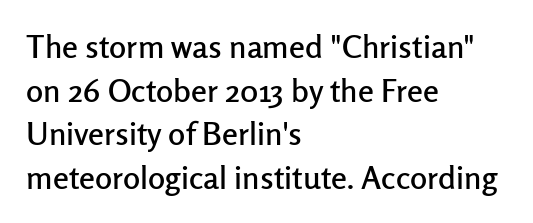
The image shows 32 px sans-serif type, upright; set left-aligned, normal line spacing (1.36x), normal letter spacing, not underlined; low stroke contrast and a medium x-height.
